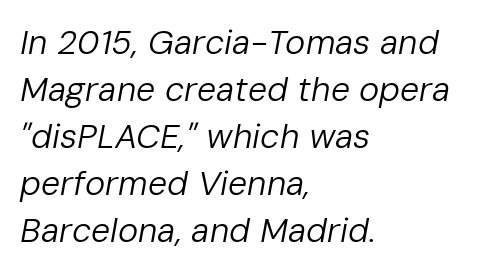
{"italic": "yes", "lean": "right", "slant_degrees": 10, "bold": "no", "weight": "regular", "width": "normal", "stroke_contrast": "low", "x_height": "medium", "monospaced": "no", "underline": "no", "align": "left", "line_spacing": "normal", "line_spacing_ratio": 1.38, "letter_spacing": "normal", "letter_spacing_em": 0.0, "glyph_px": 34}
